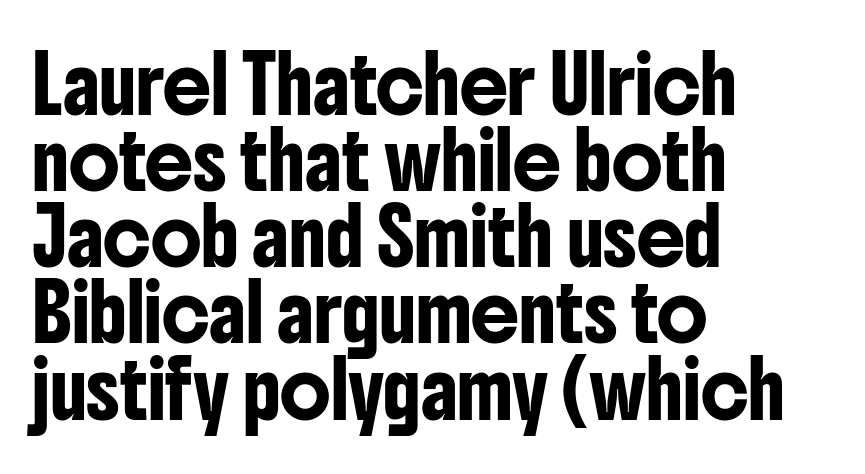
Q: Is the text italic (slanted)? A: No, it is upright.
Q: Is the typeface a serif or a sans-serif typeface? A: Sans-serif.
Q: Is the text underlined? A: No.
Q: How is the paragraph aligned? A: Left-aligned.
Q: Is the spacing between letters normal or unusually wide? A: Normal.
Q: Is the spacing between lines tight, normal or loose? A: Normal.
Q: Width (condensed, normal, or wide)? A: Condensed.
Q: Stroke contrast? A: Low.
Q: x-height? A: Medium.
Q: Monospaced? A: No.
